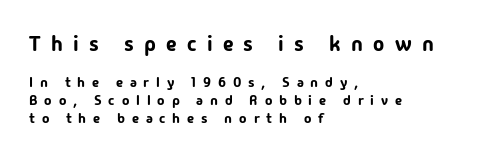
Vertically, the passage feels balanced, rows spaced as you'd expect. Quick note: not italic, upright. Underlining? Definitely not there. The rendering shrinks the type as you move from the upper chunk to the lower. Alignment: flush left.
